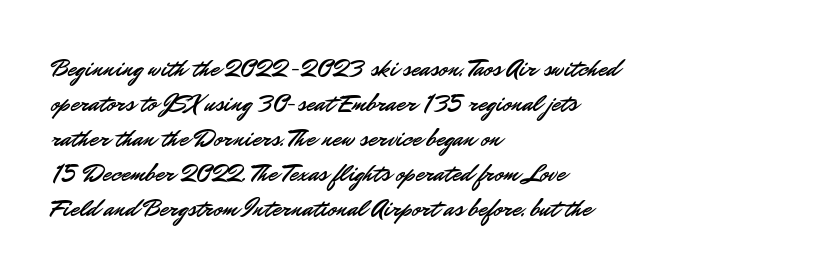
{"underline": "no", "align": "left", "line_spacing": "normal", "line_spacing_ratio": 1.4, "letter_spacing": "normal", "letter_spacing_em": 0.0, "glyph_px": 25}
